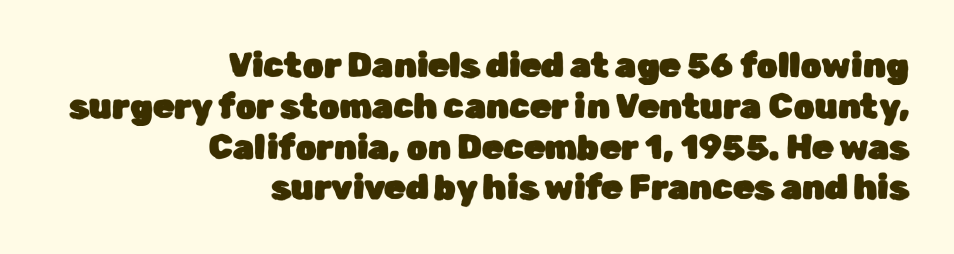
The image shows 34 px sans-serif type, upright; set right-aligned, line spacing 1.2x, normal letter spacing, not underlined; low stroke contrast and a medium x-height.
